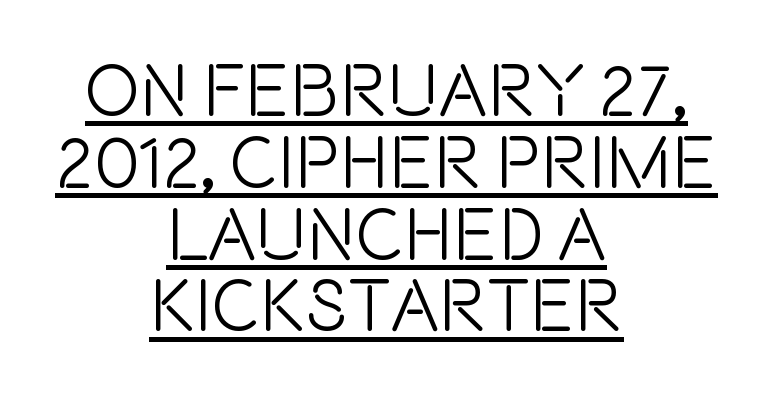
Q: Is the text italic (slanted)? A: No, it is upright.
Q: Is the typeface a serif or a sans-serif typeface? A: Sans-serif.
Q: Is the text underlined? A: Yes.
Q: How is the paragraph aligned? A: Centered.
Q: Is the spacing between letters normal or unusually wide? A: Normal.
Q: Is the spacing between lines tight, normal or loose? A: Tight.
Q: Width (condensed, normal, or wide)? A: Condensed.
Q: x-height? A: Large.
Q: Monospaced? A: No.
